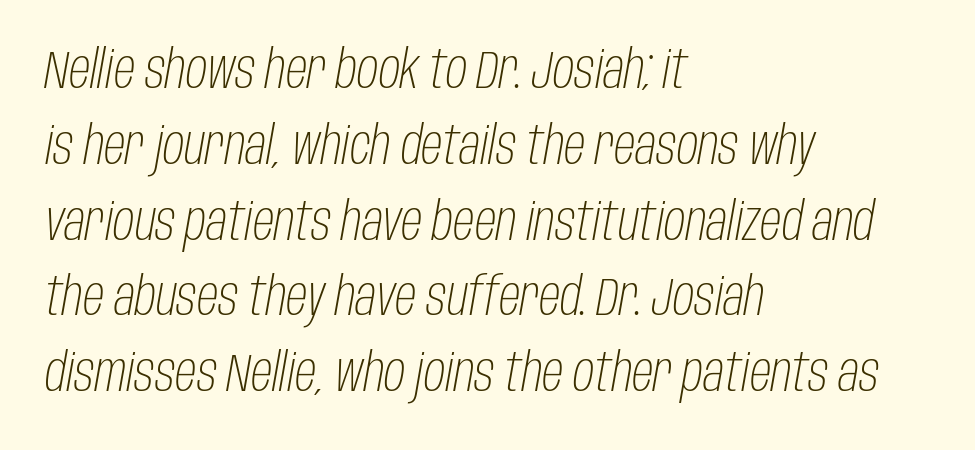
{"italic": "yes", "lean": "right", "slant_degrees": 10, "bold": "no", "weight": "light", "width": "condensed", "stroke_contrast": "low", "x_height": "large", "monospaced": "no", "underline": "no", "align": "left", "line_spacing": "normal", "line_spacing_ratio": 1.43, "letter_spacing": "normal", "letter_spacing_em": 0.0, "glyph_px": 53}
